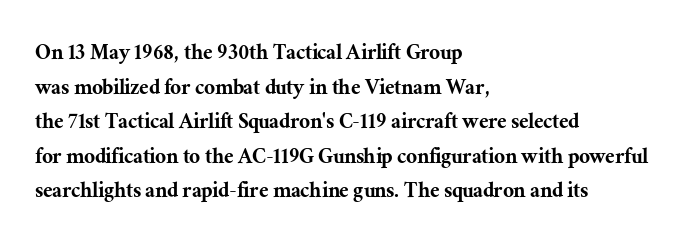
The compositor pushed each line to the left boundary. Compared with typical paragraphs, the rows here are spaced about the same. Here the glyphs are tracked normally, forming tight word shapes. Check the space under the baseline: it is left empty. You can tell it's not italic because the verticals are truly vertical.
